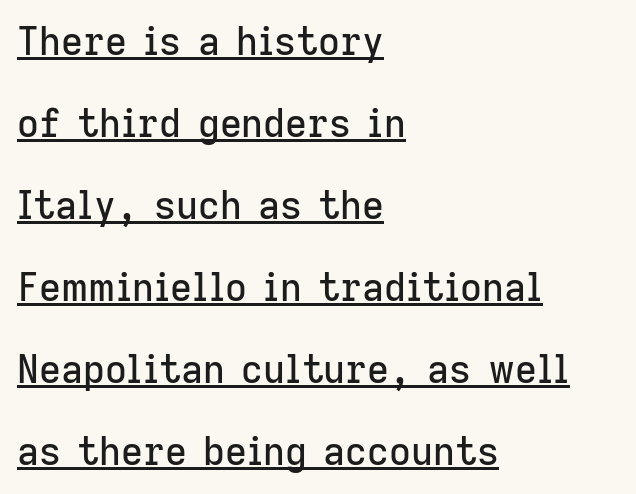
{"serif": "no", "italic": "no", "width": "normal", "stroke_contrast": "low", "x_height": "medium", "monospaced": "no", "underline": "yes", "align": "left", "line_spacing": "loose", "line_spacing_ratio": 2.16, "letter_spacing": "normal", "letter_spacing_em": 0.0, "glyph_px": 38}
